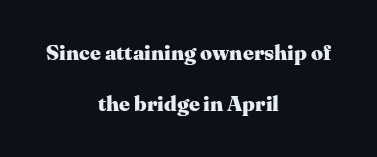
The image shows 21 px bold type, upright; set centered, loose line spacing (2.44x), normal letter spacing, not underlined.
